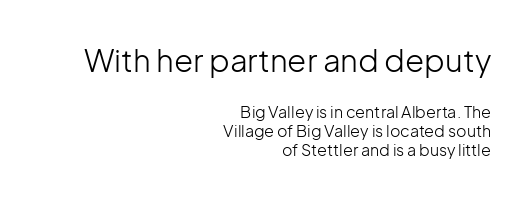
Q: Is the text bold? A: No.
Q: Is the text italic (slanted)? A: No, it is upright.
Q: Is the typeface a serif or a sans-serif typeface? A: Sans-serif.
Q: Is the text underlined? A: No.
Q: How is the paragraph aligned? A: Right-aligned.
Q: Is the spacing between letters normal or unusually wide? A: Normal.
Q: Which block of text is set in a larger size, the first (top) or the second (bottom)? A: The first (top) one.
Q: Width (condensed, normal, or wide)? A: Normal.
Q: Stroke contrast? A: Low.
Q: x-height? A: Medium.
Q: Monospaced? A: No.
